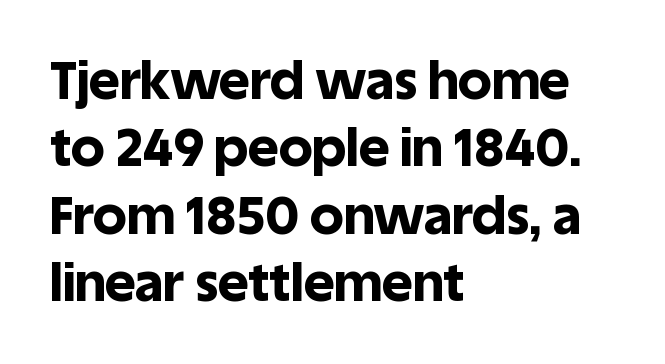
Regarding serifs, this sample does without them. Do the characters align in a grid? No, the font is proportional. How are the letters spaced? Ordinarily, with no added tracking. Nobody drew a line under any word here. Thick stems and heavy bowls — unmistakably bold.
